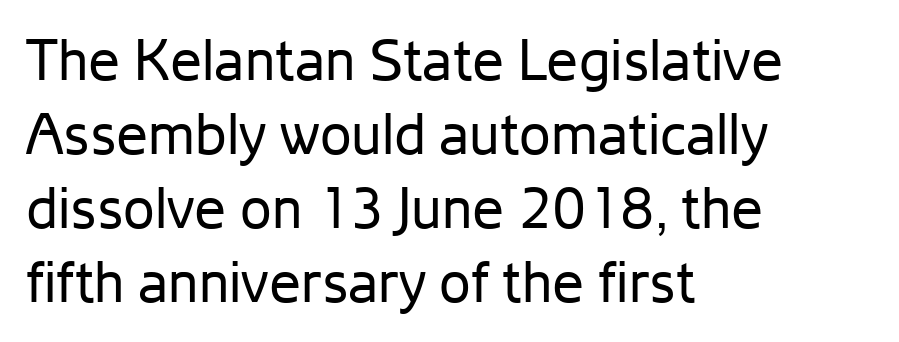
You could call the tracking neutral — neither tight nor loose. The typesetter chose a ragged-right arrangement here. Lines of text with bare space underneath. A roman cut, with each character standing at attention. Observe the absence of serifs on each vertical stroke in this sample. Do the characters align in a grid? No, the font is proportional.
